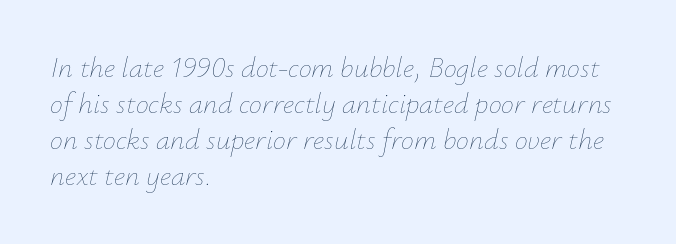
These glyphs show unthickened strokes, regular width or finer. The text block is weighted toward the left margin, trailing off unevenly rightward. No word sits above an underline. The line texture is even and compact thanks to regular tracking. Varying glyph widths throughout — classic text-font behaviour.
